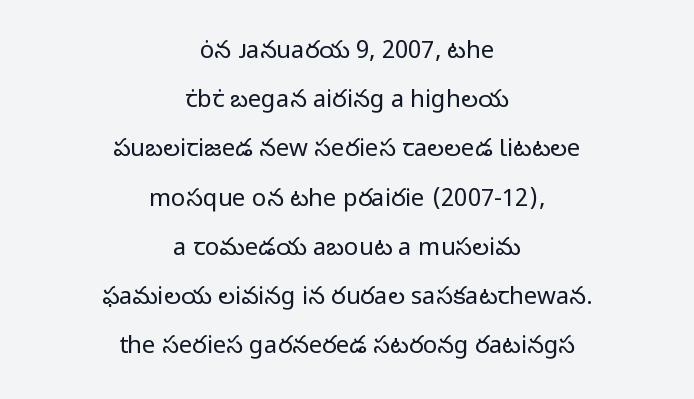
The image shows 24 px text type, upright; set centered, loose line spacing (2.05x), normal letter spacing, not underlined.
